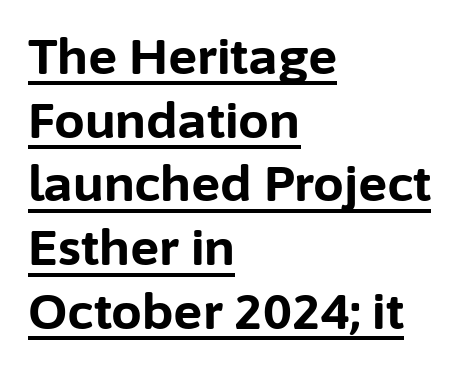
The image shows 49 px bold sans-serif type, upright; set left-aligned, normal line spacing (1.3x), normal letter spacing, underlined; low stroke contrast and a medium x-height.
